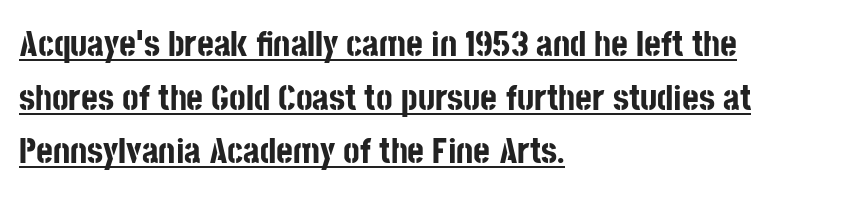
The rendering uses the underline text-decoration. Is this a sans? Yes — the strokes have no serifs. The tracking reads as untouched default to a designer's eye. A roman cut, with each character standing at attention. Reading down the column, the eye jumps a familiar distance to each next line.
